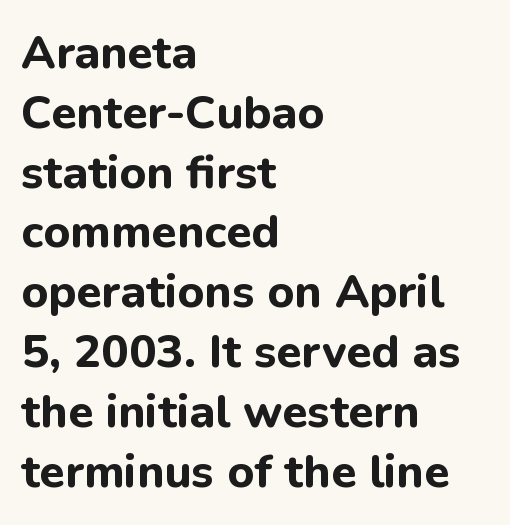
Is the letter spacing exaggerated? No — it looks like the ordinary default. Reading down the block, your eye returns to a fixed left position each line. Proportional: the letters do not fall into vertical columns. A typesetter would call this leading conventional body-copy spacing. The characters display no serif detailing; their extremities are plain.
